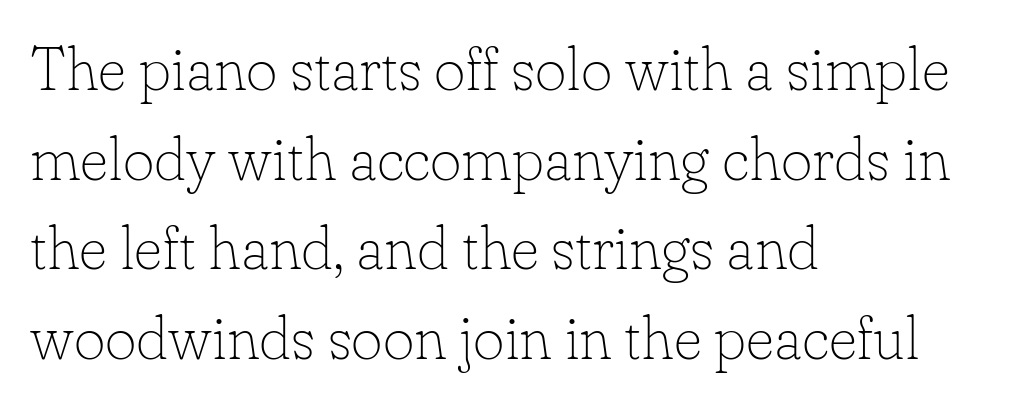
Q: Is the text bold? A: No.
Q: Is the text italic (slanted)? A: No, it is upright.
Q: Is the typeface a serif or a sans-serif typeface? A: Serif.
Q: Is the text underlined? A: No.
Q: How is the paragraph aligned? A: Left-aligned.
Q: Is the spacing between letters normal or unusually wide? A: Normal.
Q: Is the spacing between lines tight, normal or loose? A: Normal.
Q: Width (condensed, normal, or wide)? A: Normal.
Q: Stroke contrast? A: Low.
Q: x-height? A: Small.
Q: Monospaced? A: No.
